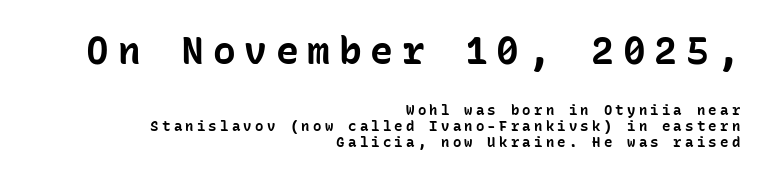
{"serif": "no", "italic": "no", "bold": "yes", "weight": "bold", "width": "normal", "stroke_contrast": "low", "x_height": "medium", "monospaced": "yes", "underline": "no", "align": "right", "line_spacing": "tight", "line_spacing_ratio": 1.14, "letter_spacing": "wide", "letter_spacing_em": 0.23, "larger_block": "first", "size_ratio": 2.71, "glyph_px": 38}
